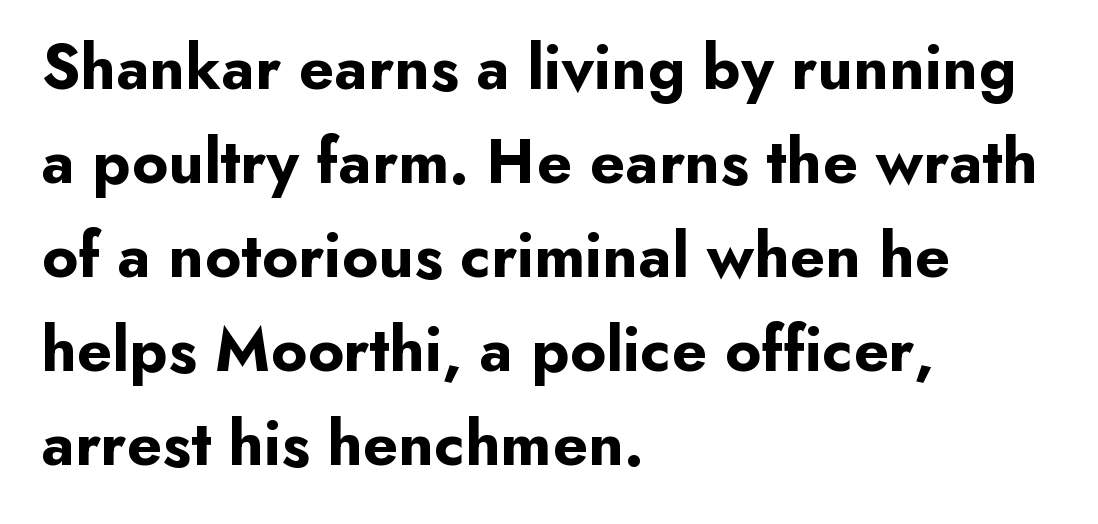
{"serif": "no", "italic": "no", "bold": "yes", "weight": "bold", "width": "normal", "stroke_contrast": "low", "x_height": "small", "monospaced": "no", "underline": "no", "align": "left", "line_spacing": "normal", "line_spacing_ratio": 1.47, "letter_spacing": "normal", "letter_spacing_em": 0.0, "glyph_px": 64}
